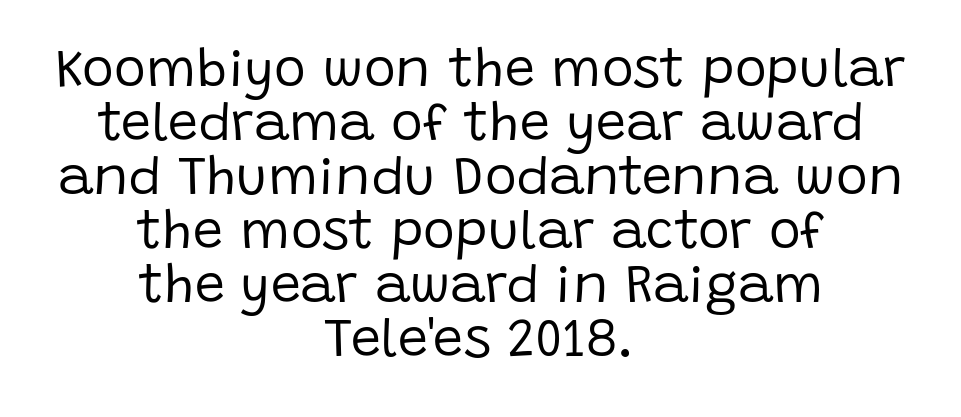
Q: Is the text bold? A: No.
Q: Is the text italic (slanted)? A: No, it is upright.
Q: Is the typeface a serif or a sans-serif typeface? A: Sans-serif.
Q: Is the text underlined? A: No.
Q: How is the paragraph aligned? A: Centered.
Q: Is the spacing between letters normal or unusually wide? A: Normal.
Q: Is the spacing between lines tight, normal or loose? A: Tight.
Q: Width (condensed, normal, or wide)? A: Normal.
Q: Stroke contrast? A: Low.
Q: x-height? A: Large.
Q: Monospaced? A: No.
